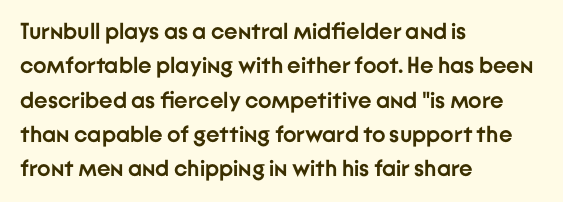
Q: Is the text bold? A: Yes.
Q: Is the text italic (slanted)? A: No, it is upright.
Q: Is the text underlined? A: No.
Q: How is the paragraph aligned? A: Left-aligned.
Q: Is the spacing between letters normal or unusually wide? A: Normal.
Q: Is the spacing between lines tight, normal or loose? A: Normal.
